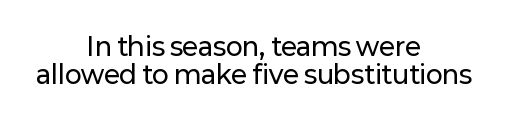
When letters stand straight like this, we call the style roman or upright. Reading down the column, the eye jumps only a short way to each next line. Beneath every word, the page is bare. Standard letterfit; no display-style spreading of the glyphs. Horizontal alignment here is central, giving a formal, balanced look.
